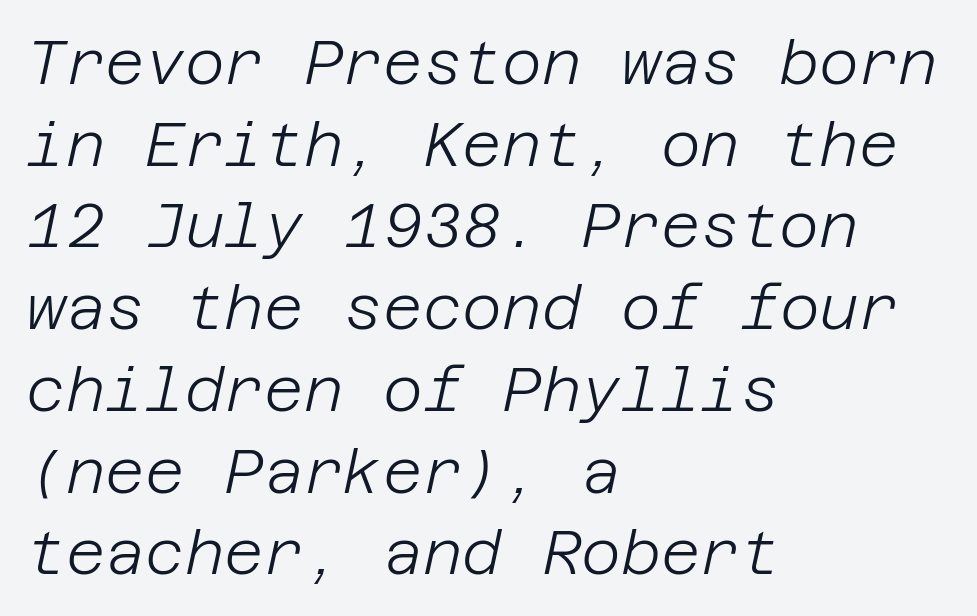
Clear beneath every line of the passage. Normally led — the rows are evenly, conventionally spaced. The typesetting does not lean heavy: it is not bold. The face used here has a pronounced slope to its letters. The lines in this sample share a left origin and differ only in where they stop.
